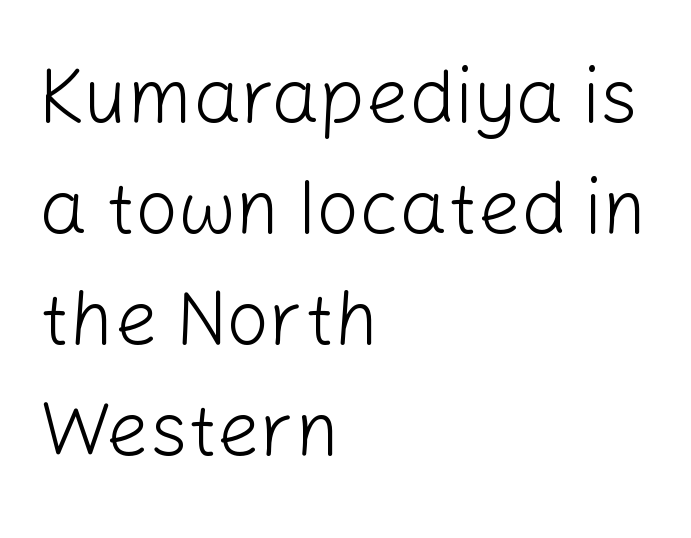
The image shows 76 px light sans-serif type, upright; set left-aligned, normal line spacing (1.46x), normal letter spacing, not underlined; low stroke contrast and a medium x-height.
